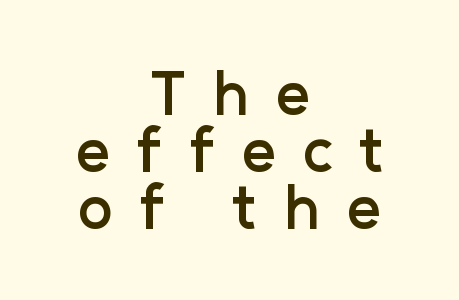
The image shows 59 px semibold sans-serif type, upright; set centered, tight line spacing (0.97x), unusually wide letter spacing (+0.44 em), not underlined; low stroke contrast and a medium x-height.
